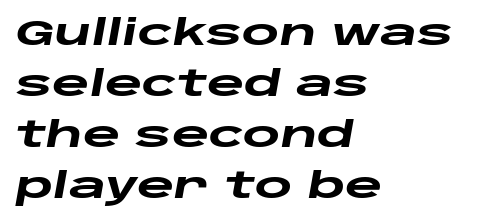
You can tell it's italic because the verticals aren't actually vertical. Plain, unruled lines of type. The passage shown has conventional tracking throughout. Think of a printed novel: that variable character pitch is what you see here.
